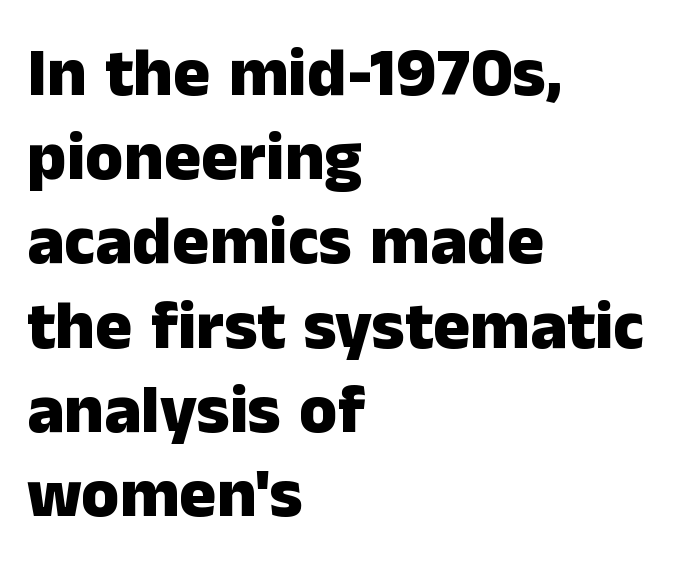
Q: Is the text bold? A: Yes.
Q: Is the text italic (slanted)? A: No, it is upright.
Q: Is the typeface a serif or a sans-serif typeface? A: Sans-serif.
Q: Is the text underlined? A: No.
Q: How is the paragraph aligned? A: Left-aligned.
Q: Is the spacing between letters normal or unusually wide? A: Normal.
Q: Width (condensed, normal, or wide)? A: Normal.
Q: Stroke contrast? A: Low.
Q: x-height? A: Medium.
Q: Monospaced? A: No.
